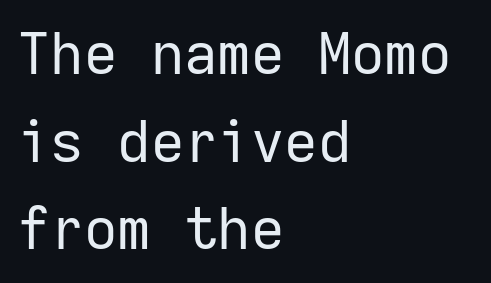
Q: Is the text bold? A: No.
Q: Is the text italic (slanted)? A: No, it is upright.
Q: Is the typeface a serif or a sans-serif typeface? A: Sans-serif.
Q: Is the text underlined? A: No.
Q: How is the paragraph aligned? A: Left-aligned.
Q: Is the spacing between letters normal or unusually wide? A: Normal.
Q: Is the spacing between lines tight, normal or loose? A: Normal.
Q: Width (condensed, normal, or wide)? A: Normal.
Q: Stroke contrast? A: Low.
Q: x-height? A: Medium.
Q: Monospaced? A: Yes.
